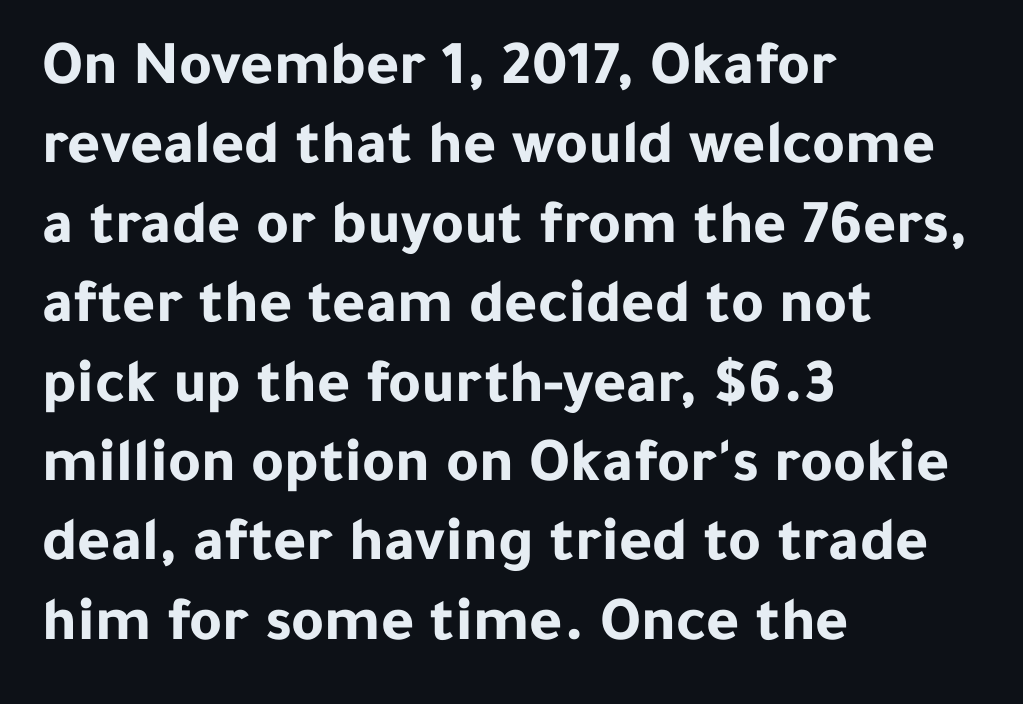
The zone under the glyphs is completely vacant. Nothing sits at the stroke ends, so this counts as sans-serif. Standard letterfit; no display-style spreading of the glyphs. Layout note: lines flush left. The letters stand straight up with perfectly vertical stems. Reading down the column, the eye jumps a familiar distance to each next line.
